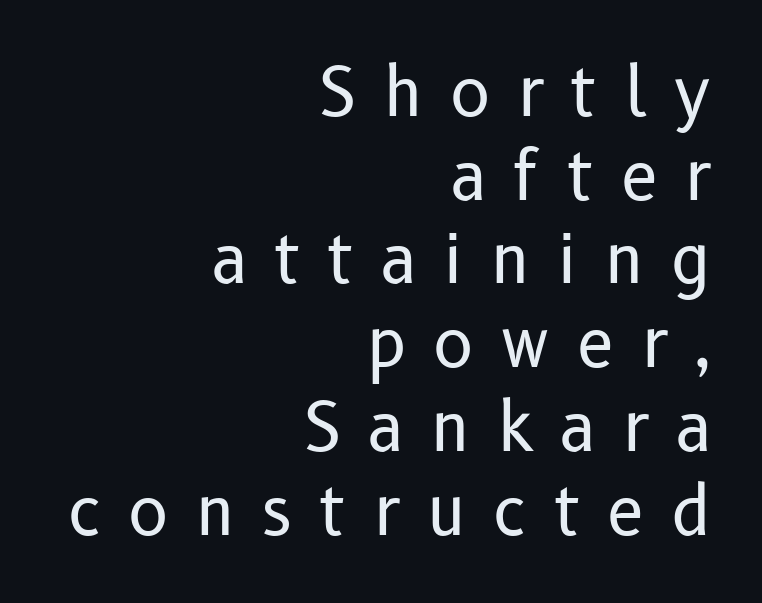
Q: Is the text bold? A: No.
Q: Is the text italic (slanted)? A: No, it is upright.
Q: Is the typeface a serif or a sans-serif typeface? A: Sans-serif.
Q: Is the text underlined? A: No.
Q: How is the paragraph aligned? A: Right-aligned.
Q: Is the spacing between letters normal or unusually wide? A: Unusually wide.
Q: Is the spacing between lines tight, normal or loose? A: Normal.
Q: Width (condensed, normal, or wide)? A: Normal.
Q: Stroke contrast? A: Low.
Q: x-height? A: Medium.
Q: Monospaced? A: No.
